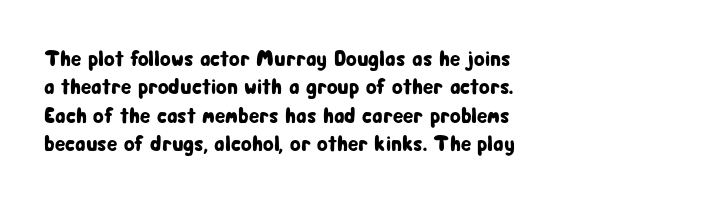
Does extra space separate the letters? No, they use regular spacing. Rows of type keep a routine distance in the vertical direction. Descender tails drop into unmarked territory. No italicization has been applied; the sample stays upright.
